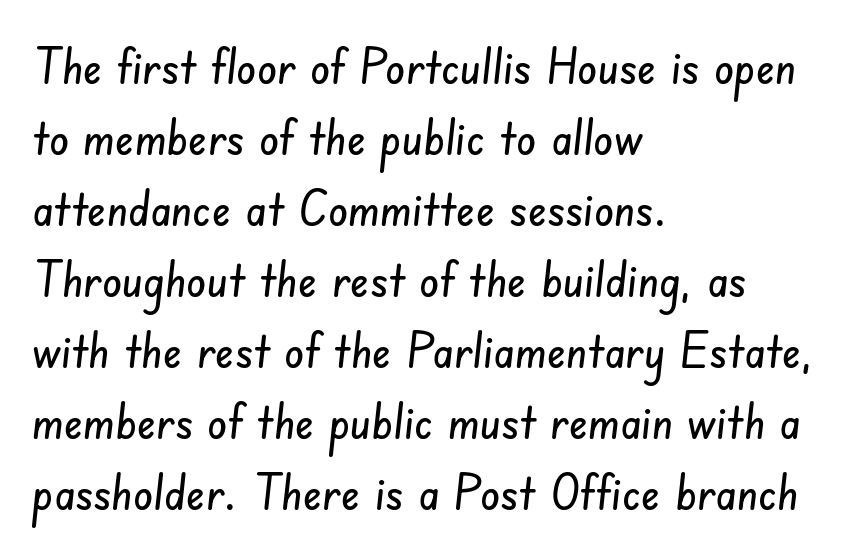
The image shows 50 px condensed sans-serif type; set left-aligned, normal line spacing (1.42x), normal letter spacing, not underlined; low stroke contrast and a small x-height.
